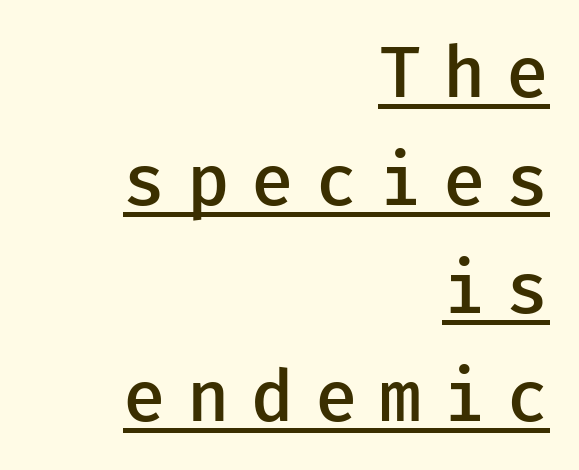
What stands out about the letter spacing? Its width — letters are far apart. Note: no serifs on the glyphs. Typographic density is moderately raised because the face is semibold. The typography opts for an upright posture over an oblique one. Compared with typical paragraphs, the rows here are spaced about the same.
